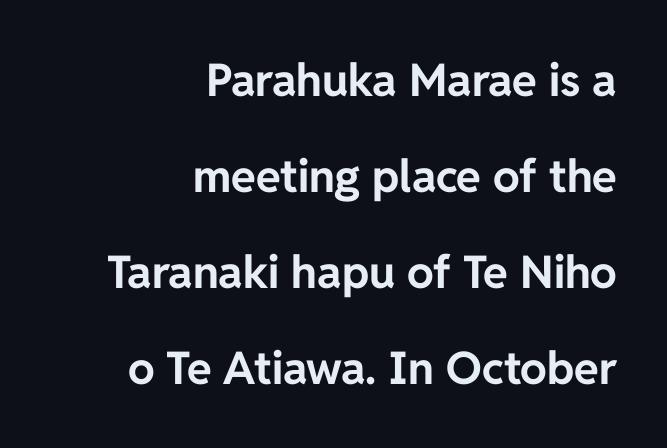
The image shows 45 px bold sans-serif type, upright; set right-aligned, loose line spacing (2.13x), normal letter spacing, not underlined; low stroke contrast and a medium x-height.
